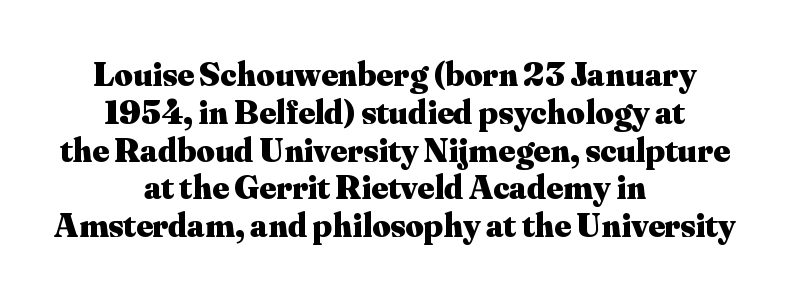
Does the type have serifs? Yes, each stem ends in a small foot. Look at the stroke-to-counter ratio: heavy, a bold. Characters follow at the spacing the type designer built in. The letters stand upright; this is a roman face. The designer dialed line spacing down below the default. Varying glyph widths throughout — classic text-font behaviour.
